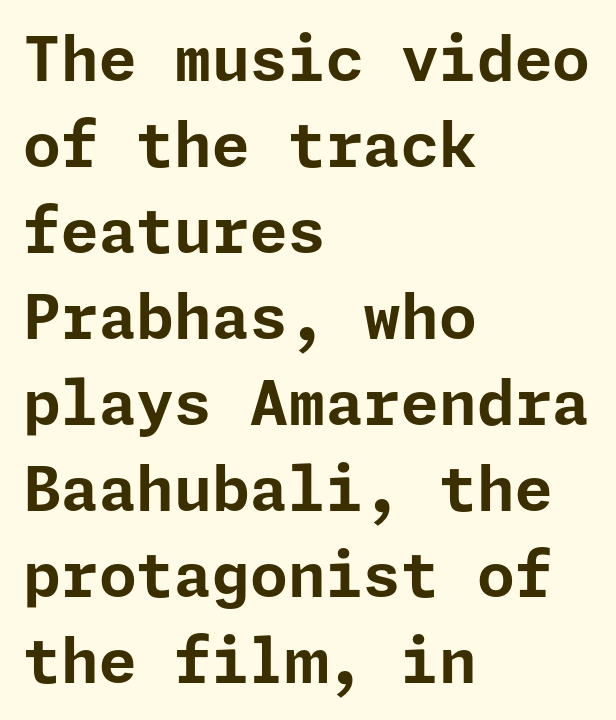
Type without underlining. Is there any slant? The stems are plumb. Default kerning and tracking; the words read as compact shapes. The vertical gap from one line to the next is medium. These lines are set flush left with a ragged right edge.
